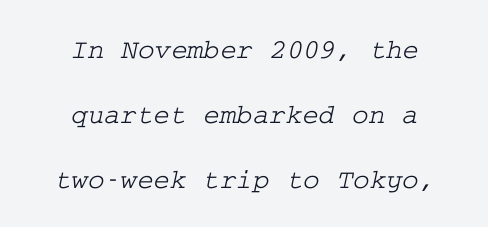
Q: Is the typeface a serif or a sans-serif typeface? A: Serif.
Q: Is the text underlined? A: No.
Q: How is the paragraph aligned? A: Centered.
Q: Is the spacing between letters normal or unusually wide? A: Normal.
Q: Is the spacing between lines tight, normal or loose? A: Loose.
Q: Width (condensed, normal, or wide)? A: Wide.
Q: Stroke contrast? A: Low.
Q: x-height? A: Medium.
